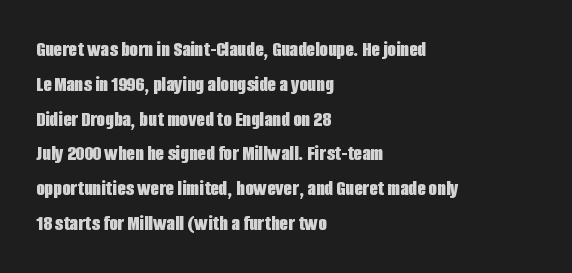
{"italic": "no", "bold": "yes", "underline": "no", "align": "left", "line_spacing": "normal", "line_spacing_ratio": 1.58, "letter_spacing": "normal", "letter_spacing_em": 0.0, "glyph_px": 22}
